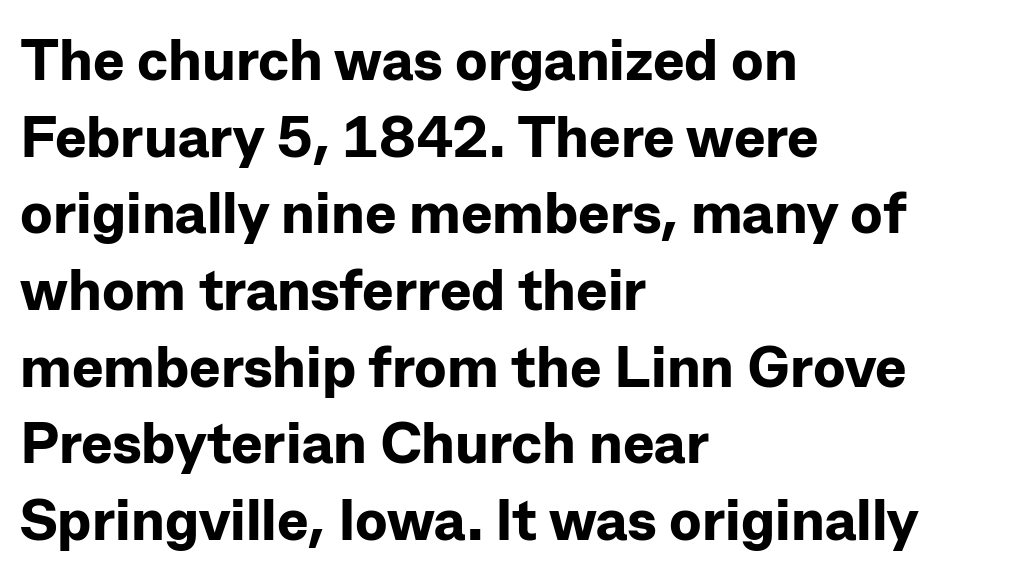
The image shows 59 px bold sans-serif type, upright; set left-aligned, normal line spacing (1.3x), normal letter spacing, not underlined; low stroke contrast and a medium x-height.
